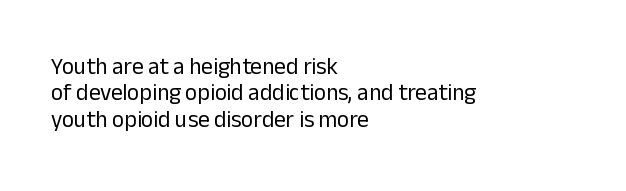
Reading down the block, your eye returns to a fixed left position each line. Here the glyphs are tracked normally, forming tight word shapes. Horizontal bands of white between lines are thin slivers. The lettering stays uniformly vertical, giving the passage a roman look. The cut favours lightness, reaching ordinary text weight at its darkest.
